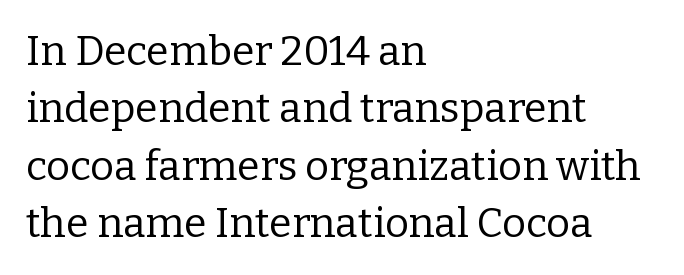
This is not heavy type; no bold has been used. Horizontal bands of white between lines are of average thickness. Each letter's strokes conclude with small projecting serifs. Observe the ordinary spacing: letters are neighbours, not strangers. The zone under the glyphs is completely vacant. Here the designer chose a conventional face with non-uniform glyph widths.
